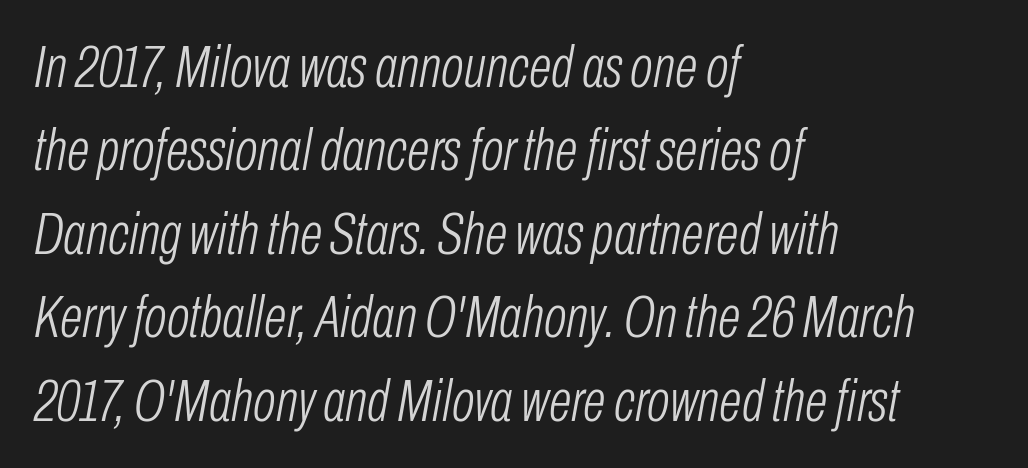
The image shows 60 px light, condensed type, italic (leaning right); set left-aligned, normal line spacing (1.39x), normal letter spacing, not underlined; low stroke contrast and a medium x-height.
